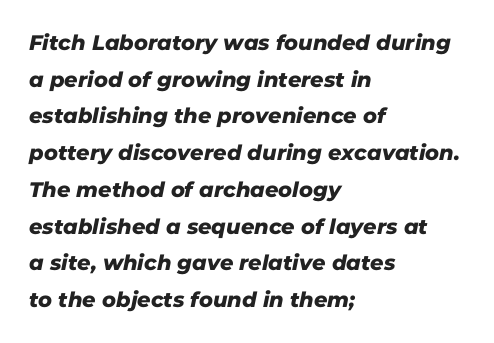
The passage is arranged the way most books set body copy — flush left. The tracking reads as untouched default to a designer's eye. Type without underlining.
